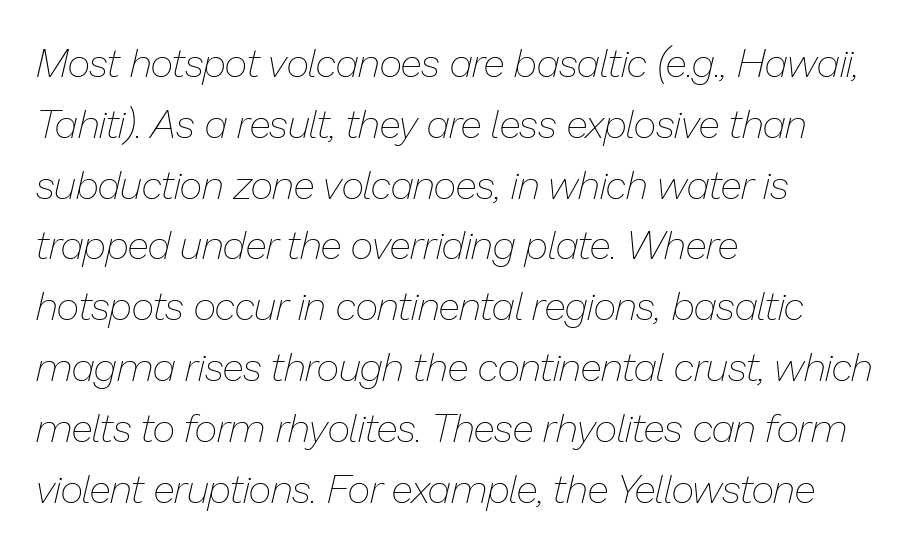
Q: Is the text bold? A: No.
Q: Is the text italic (slanted)? A: Yes, it leans right by about 13 degrees.
Q: Is the text underlined? A: No.
Q: How is the paragraph aligned? A: Left-aligned.
Q: Is the spacing between letters normal or unusually wide? A: Normal.
Q: Is the spacing between lines tight, normal or loose? A: Normal.
Q: Width (condensed, normal, or wide)? A: Normal.
Q: Stroke contrast? A: Low.
Q: x-height? A: Medium.
Q: Monospaced? A: No.
